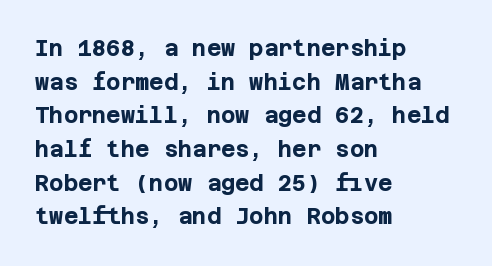
Q: Is the text bold? A: Yes.
Q: Is the text italic (slanted)? A: No, it is upright.
Q: Is the text underlined? A: No.
Q: How is the paragraph aligned? A: Left-aligned.
Q: Is the spacing between letters normal or unusually wide? A: Normal.
Q: Is the spacing between lines tight, normal or loose? A: Normal.
